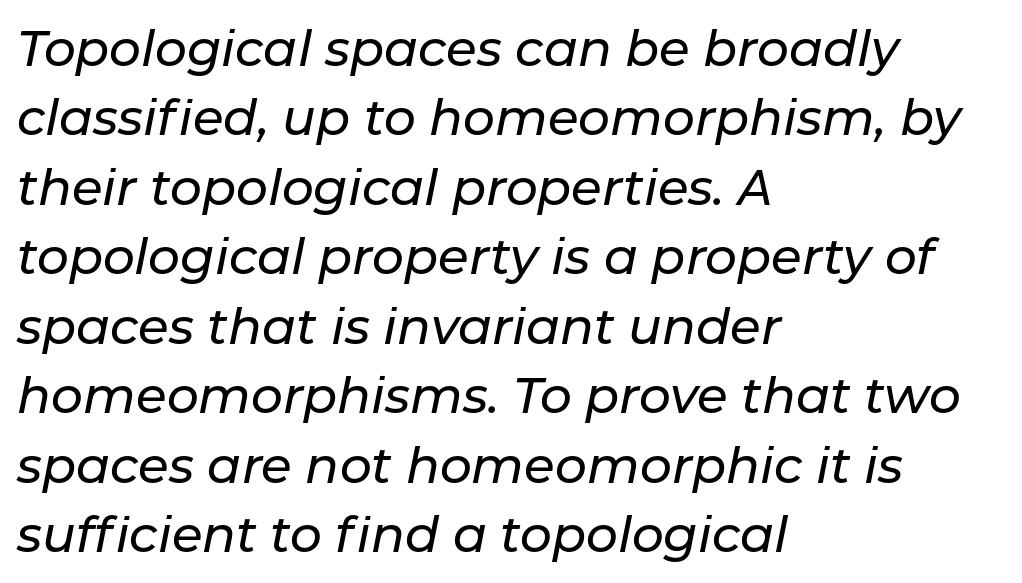
{"italic": "yes", "lean": "right", "slant_degrees": 11, "width": "normal", "stroke_contrast": "low", "x_height": "medium", "monospaced": "no", "underline": "no", "align": "left", "line_spacing": "normal", "line_spacing_ratio": 1.39, "letter_spacing": "normal", "letter_spacing_em": 0.0, "glyph_px": 50}
